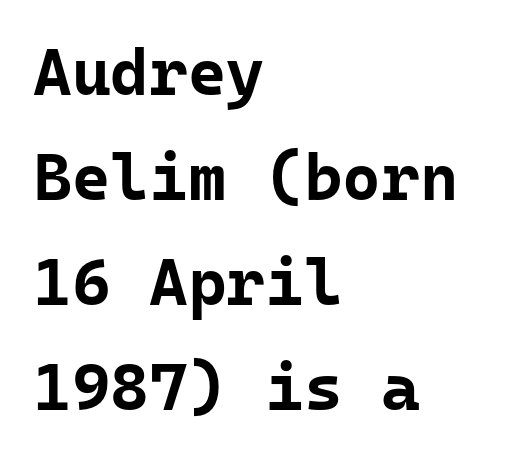
Teacher's note: observe the even left margin — that is flush-left alignment. Chunky letters — that's bold for sure. Nobody drew a line under any word here. Whoever set this chose a conventional vertical rhythm. A typesetter would mark this as roman, not italic. The passage shown is typed in a monospace face where columns stay perfectly aligned.
